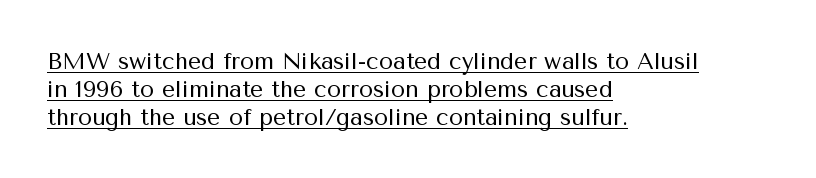
{"italic": "no", "bold": "no", "underline": "yes", "align": "left", "line_spacing_ratio": 1.21, "letter_spacing": "normal", "letter_spacing_em": 0.0, "glyph_px": 23}
